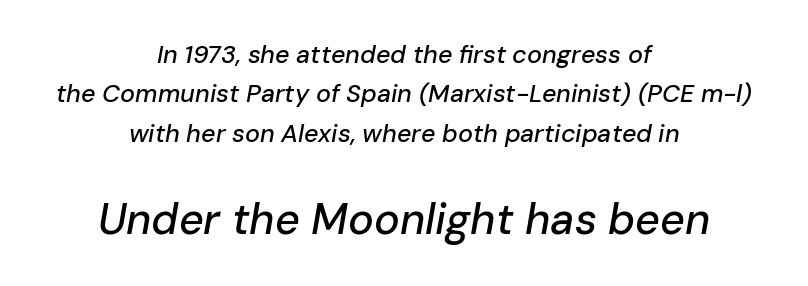
The image shows 43 px text type, italic (leaning right); set centered, normal line spacing (1.58x), normal letter spacing, not underlined; the second (bottom) block is 1.72x larger; low stroke contrast and a medium x-height.
